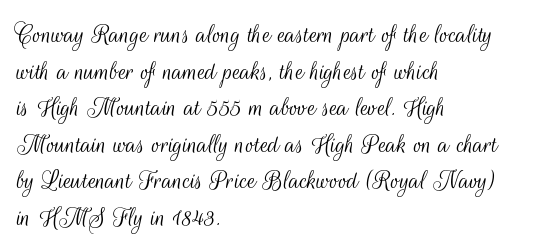
Q: Is the text bold? A: No.
Q: Is the text italic (slanted)? A: Yes.
Q: Is the typeface a serif or a sans-serif typeface? A: Sans-serif.
Q: Is the text underlined? A: No.
Q: How is the paragraph aligned? A: Left-aligned.
Q: Is the spacing between letters normal or unusually wide? A: Normal.
Q: Is the spacing between lines tight, normal or loose? A: Normal.
Q: Width (condensed, normal, or wide)? A: Condensed.
Q: Stroke contrast? A: Medium.
Q: x-height? A: Small.
Q: Monospaced? A: No.
